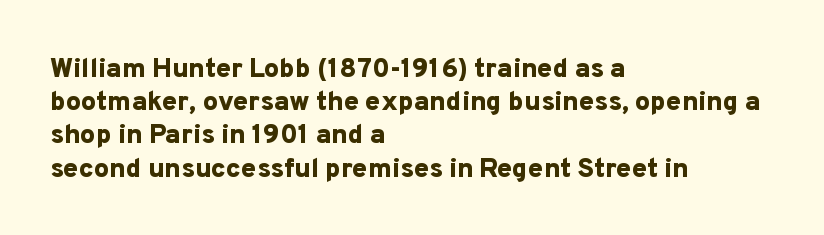
The image shows 27 px bold type, upright; set left-aligned, line spacing 1.23x, normal letter spacing, not underlined.
